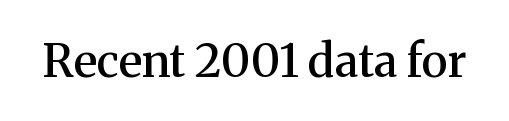
Is this a sans? No — the strokes have serifs. Standard letterfit; no display-style spreading of the glyphs. The passage shown is not underscored anywhere. Think of a printed novel: that variable character pitch is what you see here.
